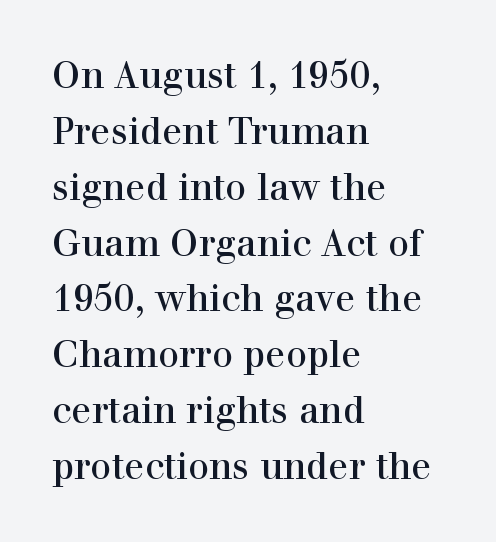
Beneath every word, the page is bare. This sample has the flowing, uneven cadence of proportional lettering. When letters stand straight like this, we call the style roman or upright. Spacing between characters is what you'd get straight out of the box. This block has exactly the height ordinary leading produces. The font family rendered here belongs to the serif group.
